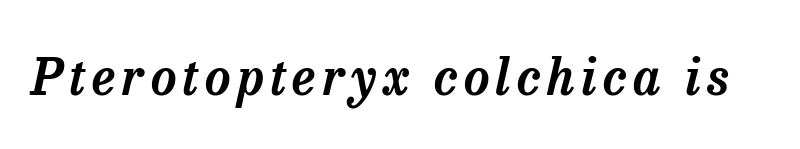
The image shows 50 px serif type, italic (leaning right); set not underlined; low stroke contrast and a medium x-height.
